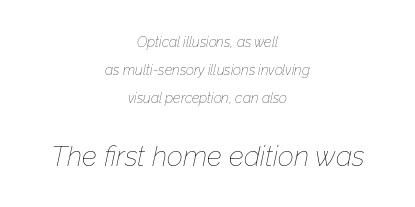
Weight class: somewhere from thin through regular. Quick note: italic. The whitespace from short lines is split evenly between both sides. These lines are rendered in a variable-pitch font.
